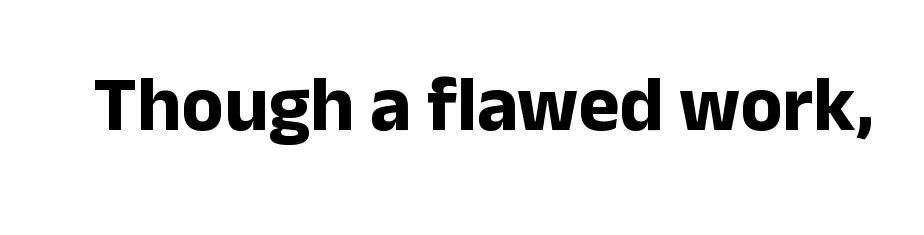
If you drew a line through each stem, it would be perfectly vertical. The line texture is even and compact thanks to regular tracking. Every letter is thick-stroked: bold, no question. Classification — sans serif.
